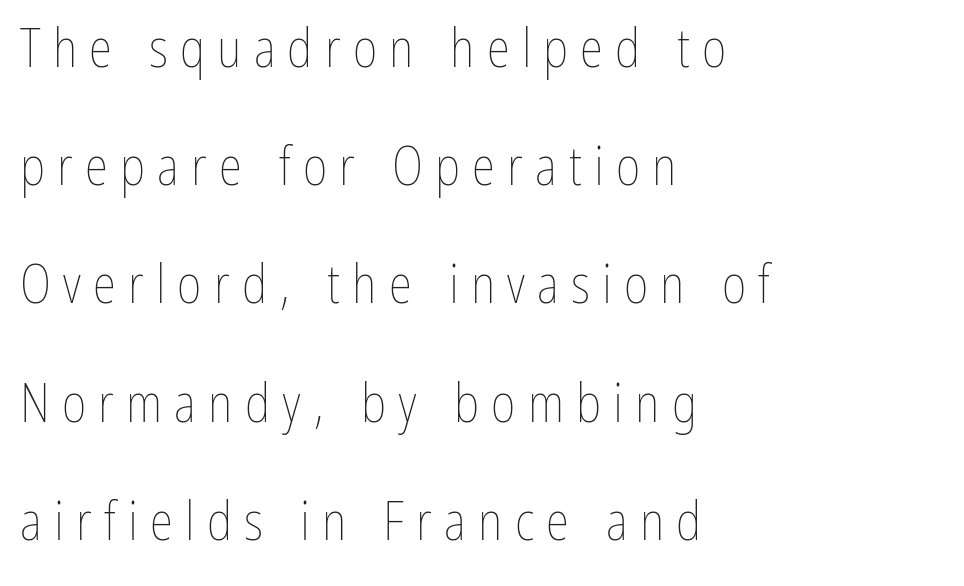
Q: Is the text bold? A: No.
Q: Is the text italic (slanted)? A: No, it is upright.
Q: Is the text underlined? A: No.
Q: How is the paragraph aligned? A: Left-aligned.
Q: Is the spacing between letters normal or unusually wide? A: Unusually wide.
Q: Is the spacing between lines tight, normal or loose? A: Loose.
Q: Width (condensed, normal, or wide)? A: Condensed.
Q: Stroke contrast? A: Low.
Q: x-height? A: Medium.
Q: Monospaced? A: No.
